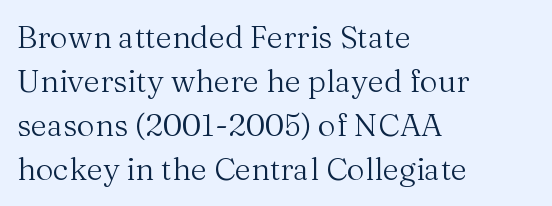
Q: Is the text bold? A: No.
Q: Is the text italic (slanted)? A: No, it is upright.
Q: Is the typeface a serif or a sans-serif typeface? A: Serif.
Q: Is the text underlined? A: No.
Q: How is the paragraph aligned? A: Left-aligned.
Q: Is the spacing between letters normal or unusually wide? A: Normal.
Q: Is the spacing between lines tight, normal or loose? A: Normal.
Q: Width (condensed, normal, or wide)? A: Normal.
Q: Stroke contrast? A: Medium.
Q: x-height? A: Medium.
Q: Monospaced? A: No.
